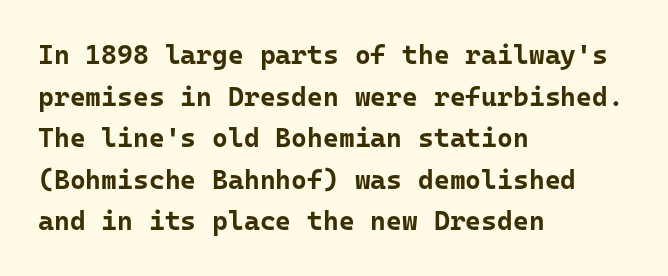
This sample keeps an unexceptional amount of space between lines. Which margin do the lines hug? The left one — the right edge is uneven. The specimen omits any rule beneath the text block's lines. Students, note that the glyphs here touch the page at normal intervals. This is heavy type, rendered in bold.
